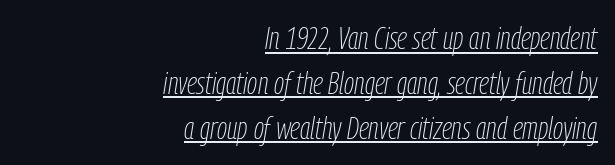
{"italic": "yes", "lean": "right", "slant_degrees": 9, "bold": "no", "weight": "thin", "width": "condensed", "stroke_contrast": "low", "x_height": "medium", "monospaced": "no", "underline": "yes", "align": "right", "line_spacing": "normal", "line_spacing_ratio": 1.4, "letter_spacing": "normal", "letter_spacing_em": 0.0, "glyph_px": 32}
